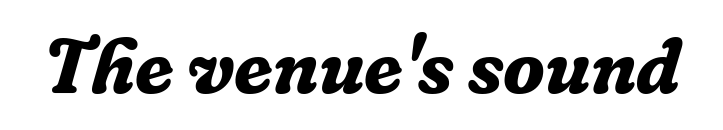
{"serif": "yes", "italic": "yes", "lean": "right", "slant_degrees": 16, "bold": "yes", "weight": "bold", "width": "normal", "stroke_contrast": "low", "x_height": "medium", "monospaced": "no", "underline": "no", "letter_spacing": "normal", "letter_spacing_em": 0.0, "glyph_px": 77}
